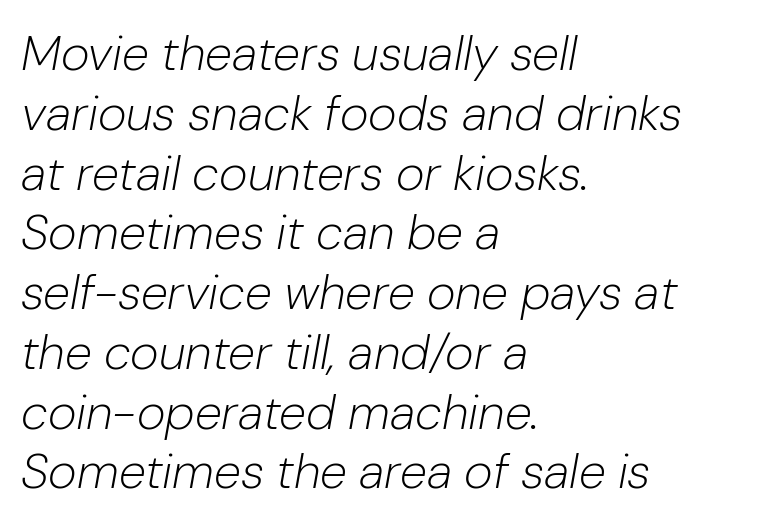
{"italic": "yes", "lean": "right", "slant_degrees": 10, "bold": "no", "weight": "light", "width": "normal", "stroke_contrast": "low", "x_height": "medium", "monospaced": "no", "underline": "no", "align": "left", "line_spacing_ratio": 1.22, "letter_spacing": "normal", "letter_spacing_em": 0.0, "glyph_px": 49}
